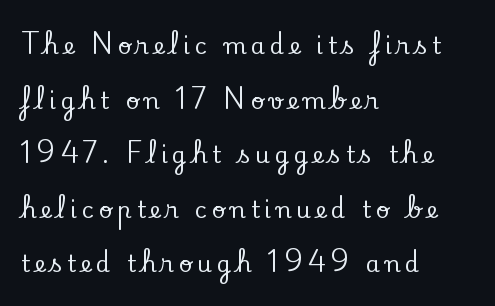
The image shows 23 px text type, upright; set left-aligned, loose line spacing (2.37x), unusually wide letter spacing (+0.21 em), not underlined.
